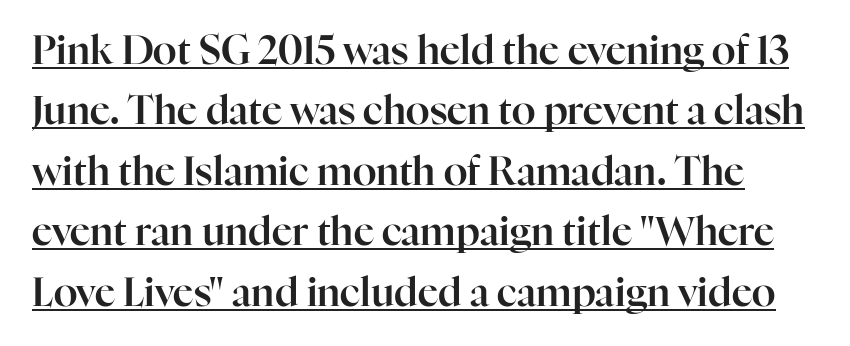
Q: Is the text italic (slanted)? A: No, it is upright.
Q: Is the typeface a serif or a sans-serif typeface? A: Serif.
Q: Is the text underlined? A: Yes.
Q: Is the spacing between letters normal or unusually wide? A: Normal.
Q: Is the spacing between lines tight, normal or loose? A: Normal.
Q: Width (condensed, normal, or wide)? A: Normal.
Q: Stroke contrast? A: High.
Q: x-height? A: Medium.
Q: Monospaced? A: No.
